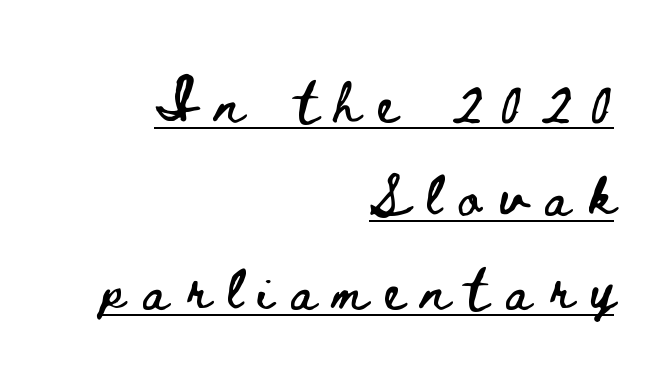
The image shows 41 px wide type; set right-aligned, loose line spacing (2.28x), unusually wide letter spacing (+0.42 em), underlined; low stroke contrast and a small x-height.
